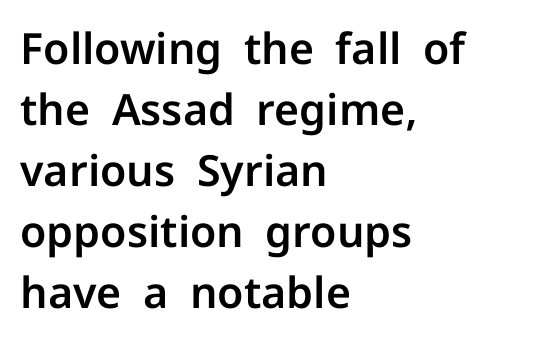
Which margin do the lines hug? The left one — the right edge is uneven. Notice how the stems are strictly vertical — no italics here. Note the varied advance widths — an 'i' is clearly narrower than an 'm'. Anything drawn beneath the words? Only blank space. Nope, no serifs anywhere on these letters.
